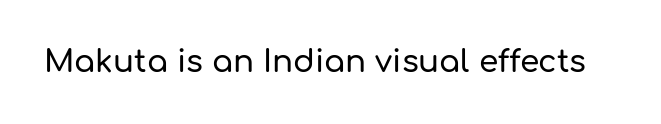
Italic? Not at all — the glyphs are vertical. Descender tails drop into unmarked territory. The glyphs in this specimen are sans serif. Spacing between characters is what you'd get straight out of the box.
